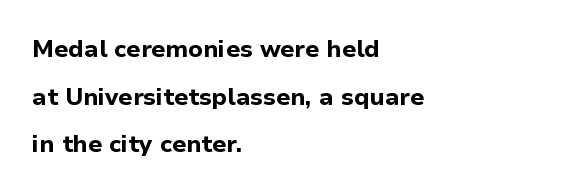
{"italic": "no", "bold": "yes", "underline": "no", "align": "left", "line_spacing": "loose", "line_spacing_ratio": 1.98, "letter_spacing": "normal", "letter_spacing_em": 0.0, "glyph_px": 24}
